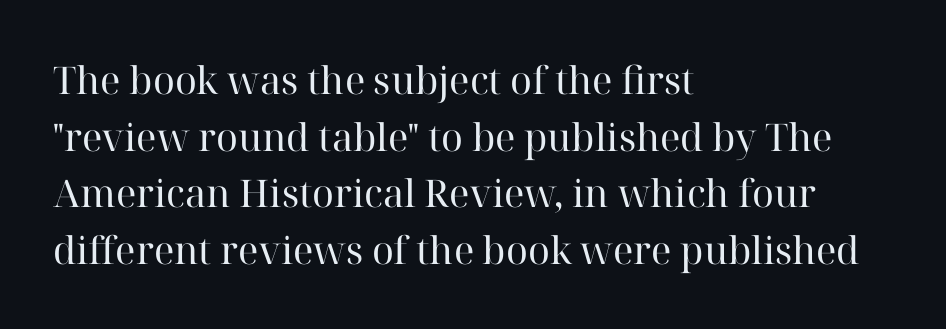
The image shows 38 px regular-weight serif type, upright; set left-aligned, normal line spacing (1.49x), normal letter spacing, not underlined; high stroke contrast and a medium x-height.
